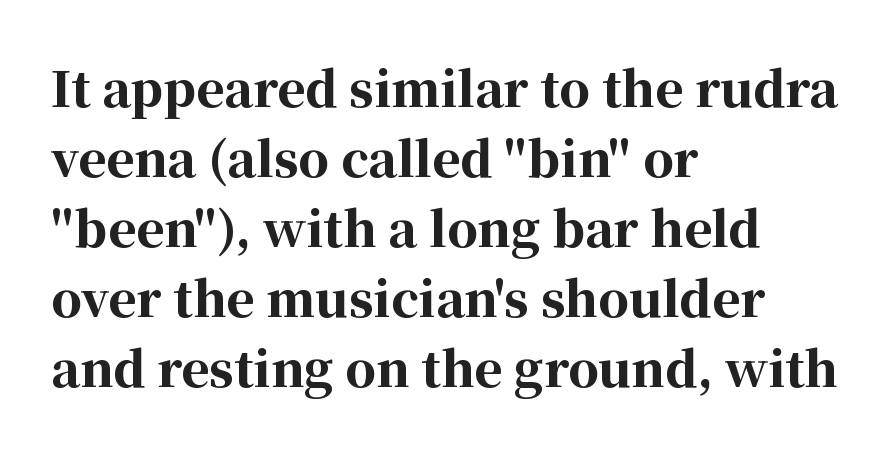
Q: Is the text bold? A: Yes.
Q: Is the text italic (slanted)? A: No, it is upright.
Q: Is the typeface a serif or a sans-serif typeface? A: Serif.
Q: Is the text underlined? A: No.
Q: How is the paragraph aligned? A: Left-aligned.
Q: Is the spacing between letters normal or unusually wide? A: Normal.
Q: Is the spacing between lines tight, normal or loose? A: Normal.
Q: Width (condensed, normal, or wide)? A: Normal.
Q: Stroke contrast? A: High.
Q: x-height? A: Medium.
Q: Monospaced? A: No.
